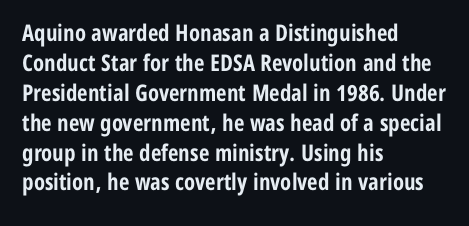
The image shows 23 px bold type, upright; set left-aligned, normal line spacing (1.3x), normal letter spacing, not underlined.
